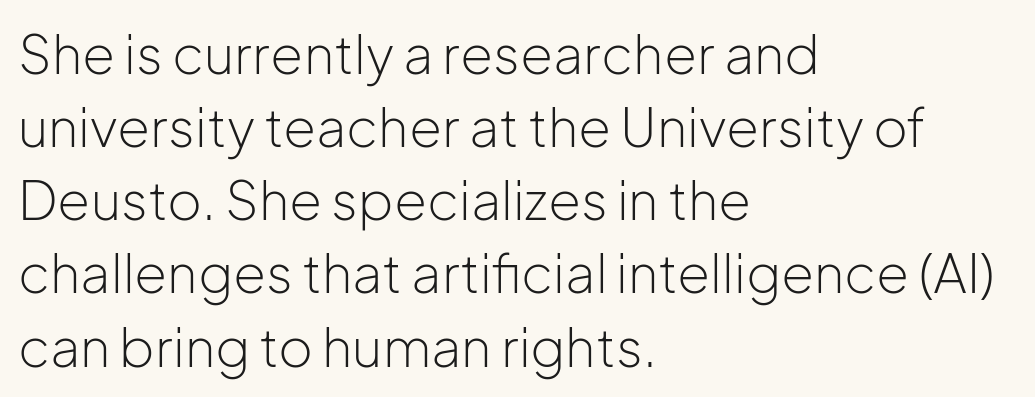
Q: Is the text bold? A: No.
Q: Is the text italic (slanted)? A: No, it is upright.
Q: Is the typeface a serif or a sans-serif typeface? A: Sans-serif.
Q: Is the text underlined? A: No.
Q: How is the paragraph aligned? A: Left-aligned.
Q: Is the spacing between letters normal or unusually wide? A: Normal.
Q: Is the spacing between lines tight, normal or loose? A: Normal.
Q: Width (condensed, normal, or wide)? A: Normal.
Q: Stroke contrast? A: Low.
Q: x-height? A: Medium.
Q: Monospaced? A: No.
